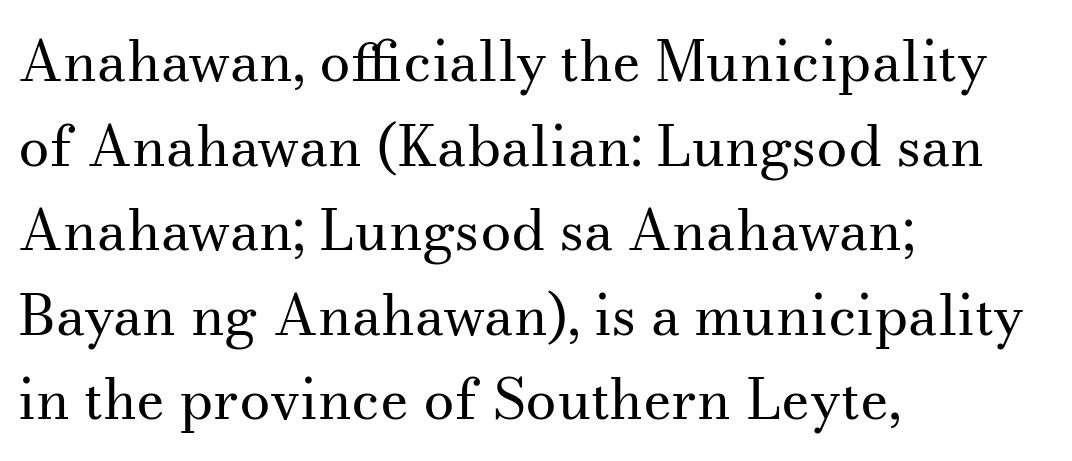
The image shows 56 px regular-weight serif type, upright; set left-aligned, normal line spacing (1.51x), normal letter spacing, not underlined; medium stroke contrast and a small x-height.
